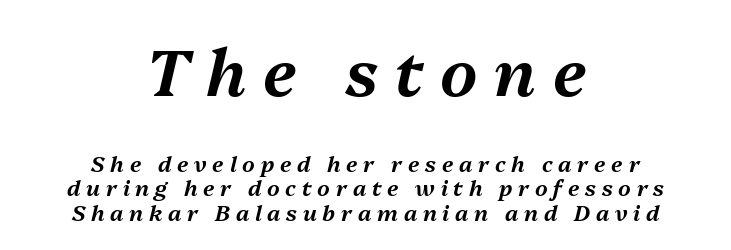
Slant detected: the letters are inclined. Unmarked baselines from the first word to the last. Is there much room between lines? No — they nearly touch. Of the two passages, the one on top uses the larger point size.
